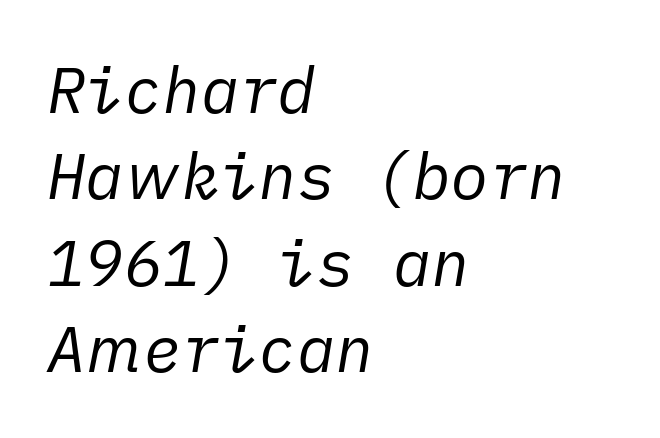
{"italic": "yes", "lean": "right", "slant_degrees": 10, "bold": "no", "weight": "regular", "width": "normal", "stroke_contrast": "low", "x_height": "medium", "underline": "no", "align": "left", "line_spacing": "normal", "line_spacing_ratio": 1.35, "letter_spacing": "normal", "letter_spacing_em": 0.0, "glyph_px": 64}
